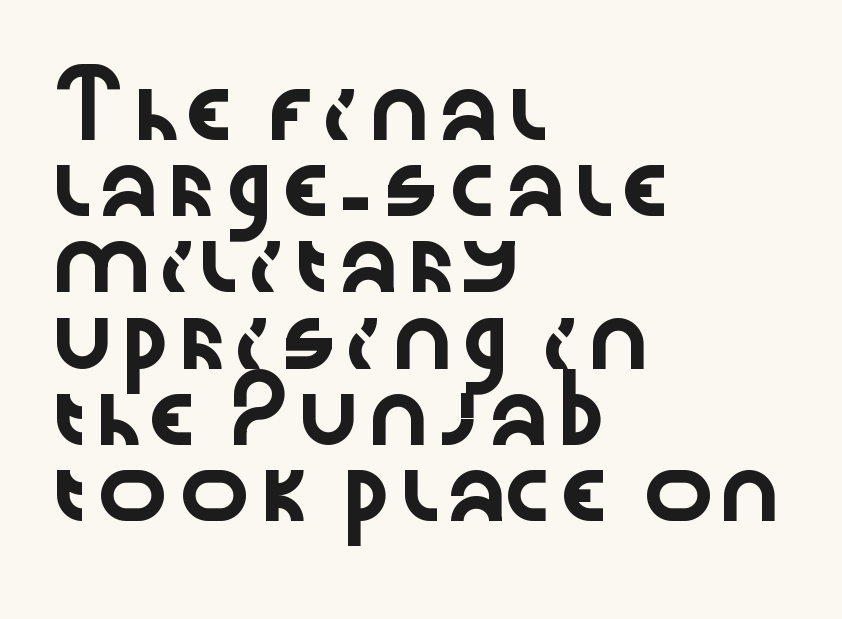
{"serif": "no", "italic": "no", "width": "wide", "stroke_contrast": "low", "x_height": "medium", "monospaced": "no", "underline": "no", "align": "left", "line_spacing": "normal", "line_spacing_ratio": 1.27, "letter_spacing": "normal", "letter_spacing_em": 0.0, "glyph_px": 60}
